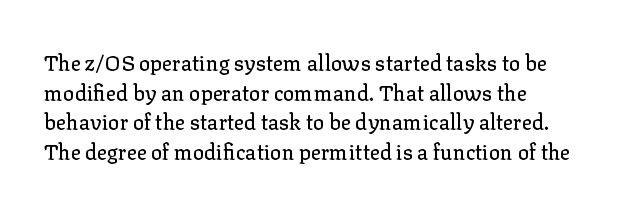
The image shows 21 px text type, upright; set normal line spacing (1.41x), normal letter spacing, not underlined.
